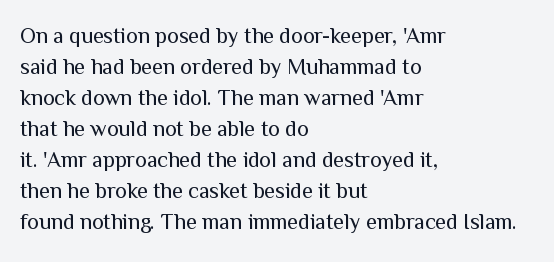
{"italic": "no", "bold": "no", "underline": "no", "align": "left", "line_spacing": "normal", "line_spacing_ratio": 1.41, "letter_spacing": "normal", "letter_spacing_em": 0.0, "glyph_px": 22}
